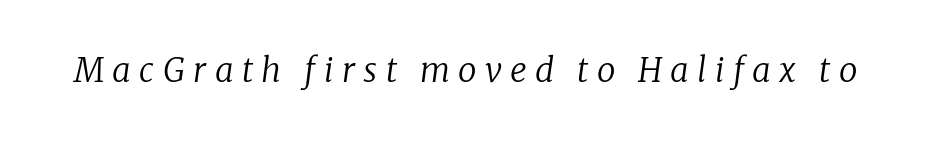
The image shows 33 px regular-weight serif type, italic (leaning right); set unusually wide letter spacing (+0.25 em), not underlined; low stroke contrast and a medium x-height.
